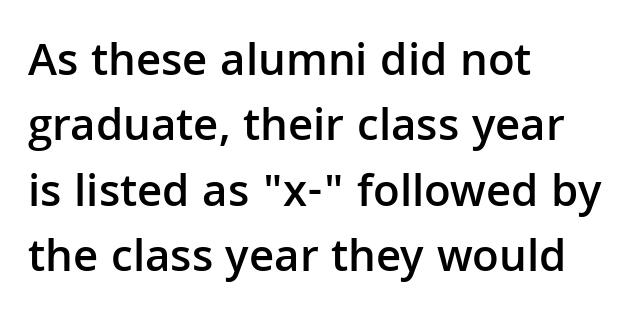
The image shows 47 px semibold sans-serif type, upright; set left-aligned, normal line spacing (1.39x), normal letter spacing, not underlined; low stroke contrast and a medium x-height.
